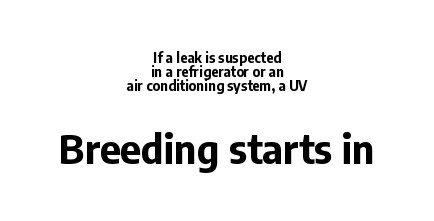
This rendering leaves character spacing at its baseline value. Where is the straight margin? There isn't one; the lines are centered. Designer's note — italics off, roman on. Regarding leading, the lines here are crowded together.
